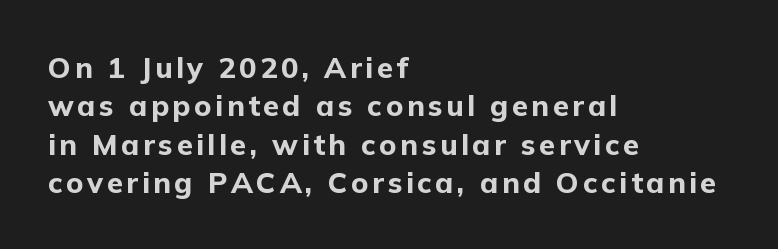
The image shows 29 px bold sans-serif type, upright; set left-aligned, normal line spacing (1.32x), not underlined; low stroke contrast and a medium x-height.
